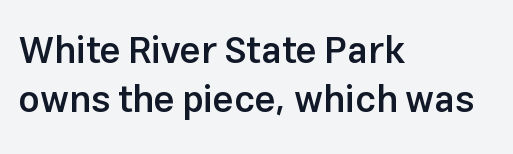
The image shows 37 px semibold sans-serif type, upright; set left-aligned, normal line spacing (1.33x), normal letter spacing, not underlined; low stroke contrast and a medium x-height.
